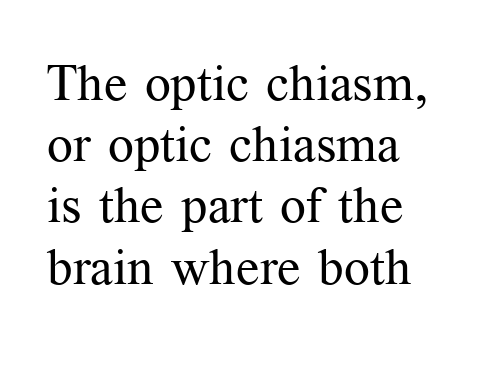
Q: Is the text bold? A: No.
Q: Is the text italic (slanted)? A: No, it is upright.
Q: Is the typeface a serif or a sans-serif typeface? A: Serif.
Q: Is the text underlined? A: No.
Q: Is the spacing between letters normal or unusually wide? A: Normal.
Q: Width (condensed, normal, or wide)? A: Normal.
Q: Stroke contrast? A: Medium.
Q: x-height? A: Medium.
Q: Monospaced? A: No.
